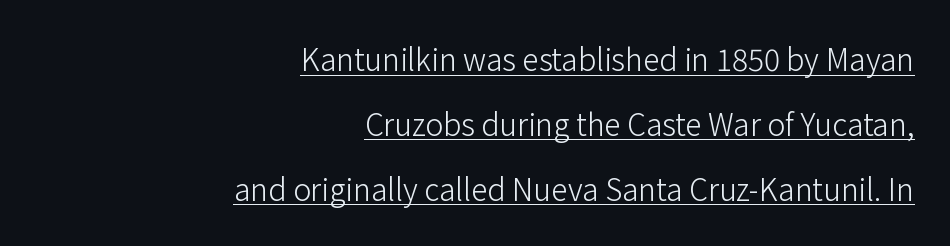
Beneath each row of characters lies a ruled line. Is this a sans? Yes — the strokes have no serifs. Successive baselines arrive slowly, with a big drop between each. Character widths vary here, with narrow letters taking less room than wide ones. Line ends are locked; line starts wander.
